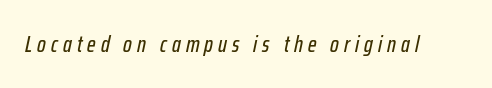
The image shows 23 px text type, italic (leaning right); set unusually wide letter spacing (+0.22 em), not underlined.
